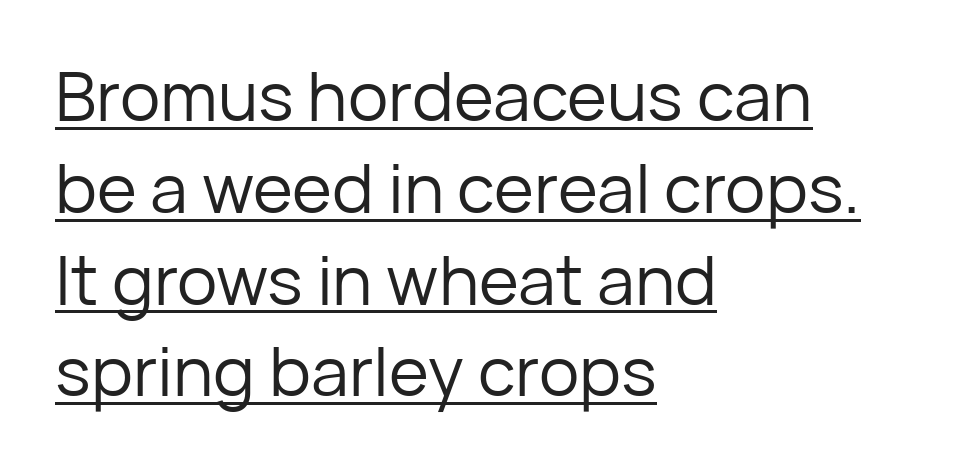
Proportional: the letters do not fall into vertical columns. Each line starts at the same left margin while the right side varies. Vertical spacing — default. The lettering holds an erect, upright posture throughout. Every word sits above its own underline.
